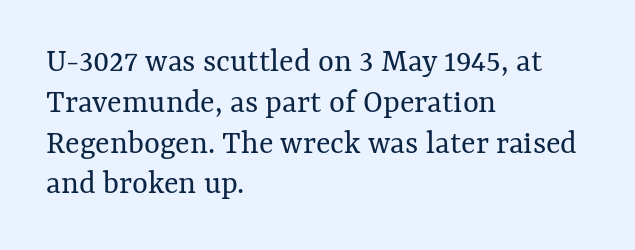
Q: Is the text bold? A: No.
Q: Is the text italic (slanted)? A: No, it is upright.
Q: Is the text underlined? A: No.
Q: How is the paragraph aligned? A: Left-aligned.
Q: Is the spacing between letters normal or unusually wide? A: Normal.
Q: Width (condensed, normal, or wide)? A: Normal.
Q: Stroke contrast? A: Medium.
Q: x-height? A: Medium.
Q: Monospaced? A: No.
